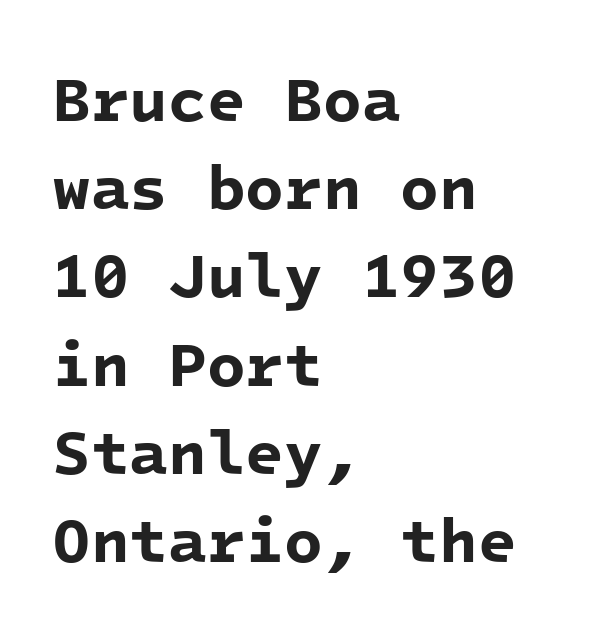
{"serif": "no", "bold": "yes", "weight": "bold", "width": "normal", "stroke_contrast": "low", "x_height": "medium", "monospaced": "yes", "underline": "no", "align": "left", "line_spacing": "normal", "line_spacing_ratio": 1.4, "letter_spacing": "normal", "letter_spacing_em": 0.0, "glyph_px": 63}
